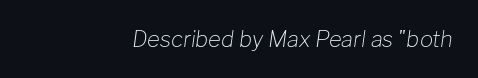
{"italic": "yes", "lean": "right", "slant_degrees": 8, "bold": "no", "underline": "no", "letter_spacing": "normal", "letter_spacing_em": 0.0, "glyph_px": 22}
